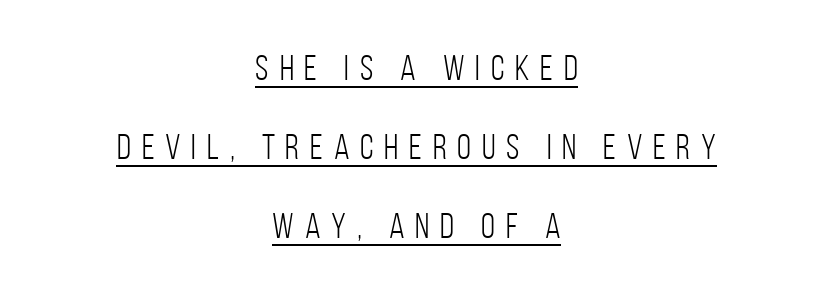
The image shows 36 px light, condensed sans-serif type, upright; set centered, loose line spacing (2.2x), unusually wide letter spacing (+0.3 em), underlined; low stroke contrast and a large x-height.
